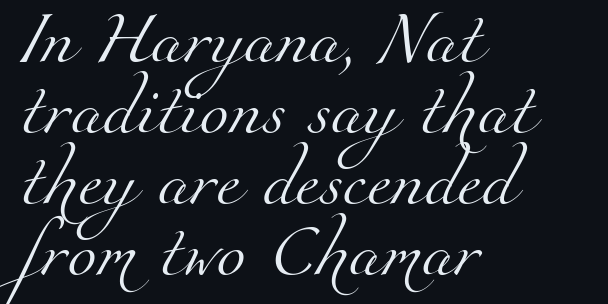
Q: Is the text bold? A: No.
Q: Is the typeface a serif or a sans-serif typeface? A: Serif.
Q: Is the text underlined? A: No.
Q: How is the paragraph aligned? A: Left-aligned.
Q: Is the spacing between letters normal or unusually wide? A: Normal.
Q: Is the spacing between lines tight, normal or loose? A: Normal.
Q: Width (condensed, normal, or wide)? A: Normal.
Q: Stroke contrast? A: Medium.
Q: x-height? A: Small.
Q: Monospaced? A: No.
